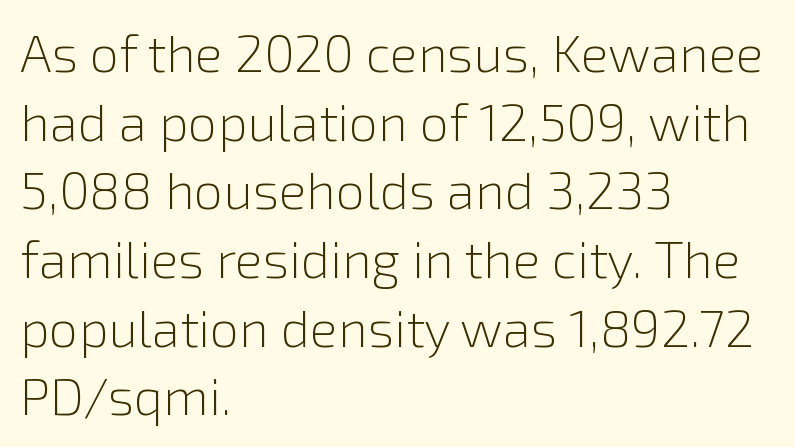
{"serif": "no", "italic": "no", "bold": "no", "weight": "light", "width": "normal", "x_height": "medium", "monospaced": "no", "underline": "no", "align": "left", "line_spacing": "normal", "line_spacing_ratio": 1.32, "letter_spacing": "normal", "letter_spacing_em": 0.0, "glyph_px": 52}
